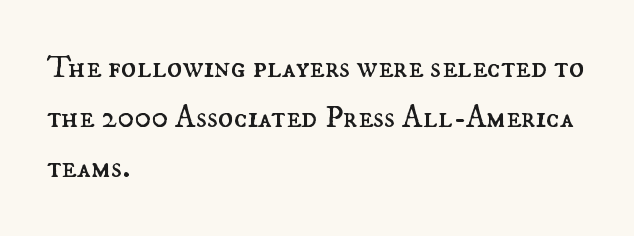
Unlike italic type, these characters show no tilt at all. The passage shown has conventional tracking throughout. Any mark beneath the type? The region is blank. The ragged edge is on the right, which tells us the setting is flush left. The letters advance in unequal steps, a hallmark of proportional type. Leading: standard.
